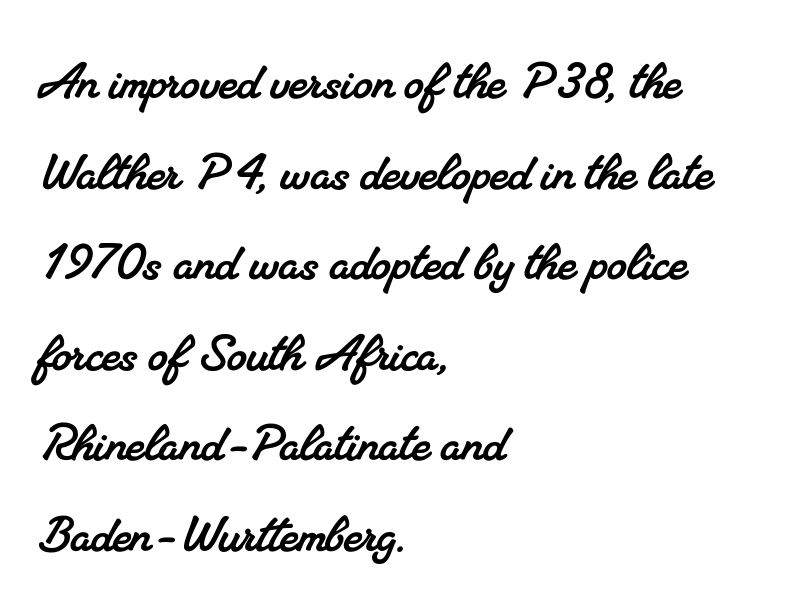
The image shows 62 px serif type; set left-aligned, normal line spacing (1.46x), normal letter spacing, not underlined; medium stroke contrast and a small x-height.
